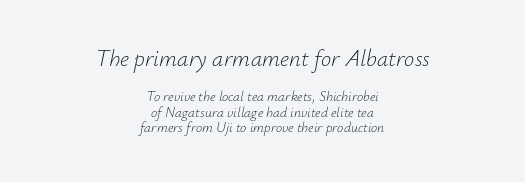
The image shows 23 px text type, italic (leaning right); set centered, tight line spacing (1.09x), normal letter spacing, not underlined; the first (top) block is 1.64x larger.
